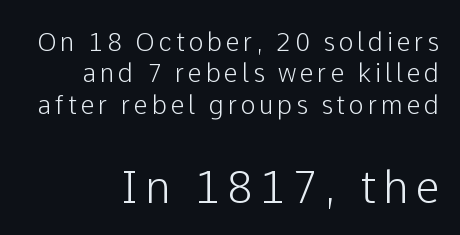
The image shows 44 px sans-serif type, upright; set right-aligned, normal line spacing (1.26x), not underlined; the second (bottom) block is 1.76x larger; low stroke contrast and a medium x-height.
